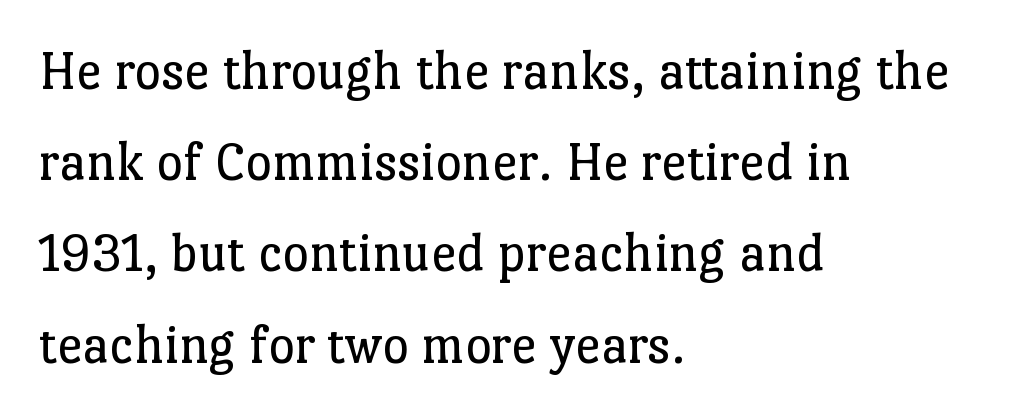
The image shows 57 px regular-weight serif type, upright; set left-aligned, normal line spacing (1.6x), normal letter spacing, not underlined; low stroke contrast and a medium x-height.
